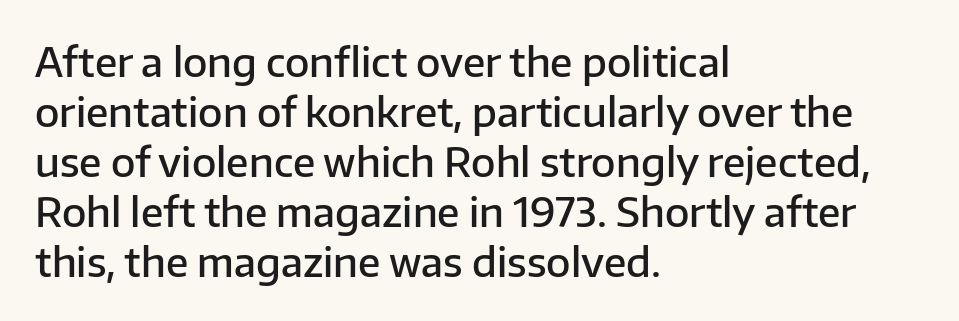
The image shows 40 px semibold sans-serif type, upright; set left-aligned, normal line spacing (1.25x), normal letter spacing, not underlined; low stroke contrast and a medium x-height.
